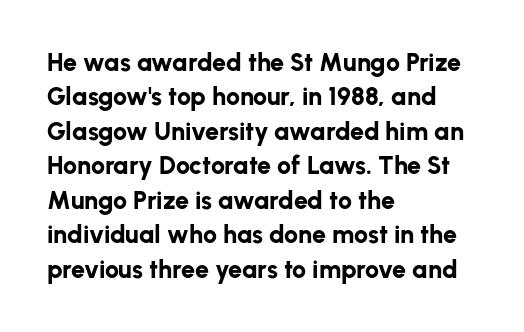
{"italic": "no", "bold": "yes", "underline": "no", "align": "left", "line_spacing": "normal", "line_spacing_ratio": 1.38, "letter_spacing": "normal", "letter_spacing_em": 0.0, "glyph_px": 25}
